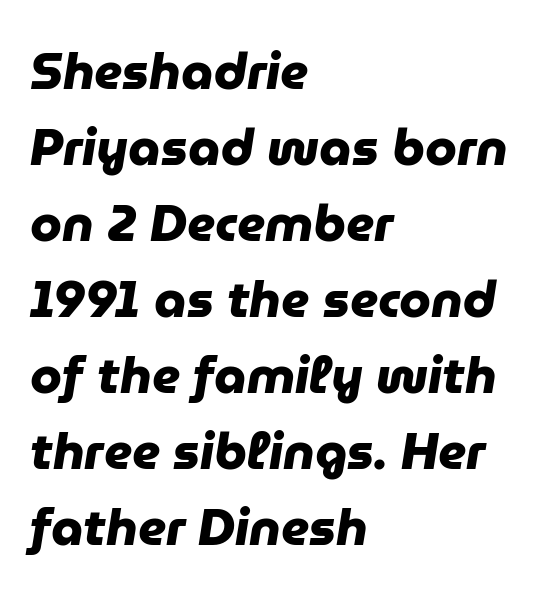
The image shows 51 px heavy sans-serif type; set left-aligned, normal line spacing (1.49x), normal letter spacing, not underlined; low stroke contrast and a medium x-height.
